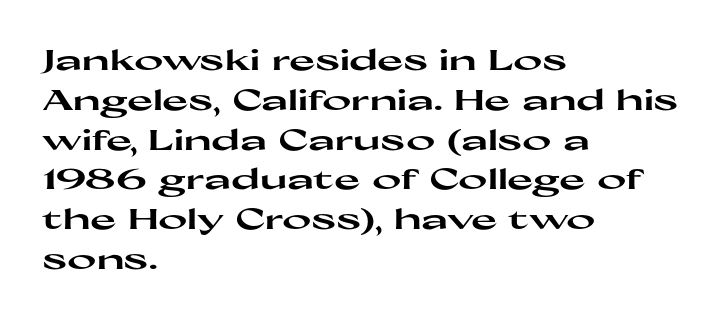
{"serif": "no", "italic": "no", "bold": "yes", "weight": "heavy", "width": "wide", "stroke_contrast": "high", "x_height": "medium", "monospaced": "no", "underline": "no", "align": "left", "line_spacing": "normal", "line_spacing_ratio": 1.42, "letter_spacing": "normal", "letter_spacing_em": 0.0, "glyph_px": 28}
